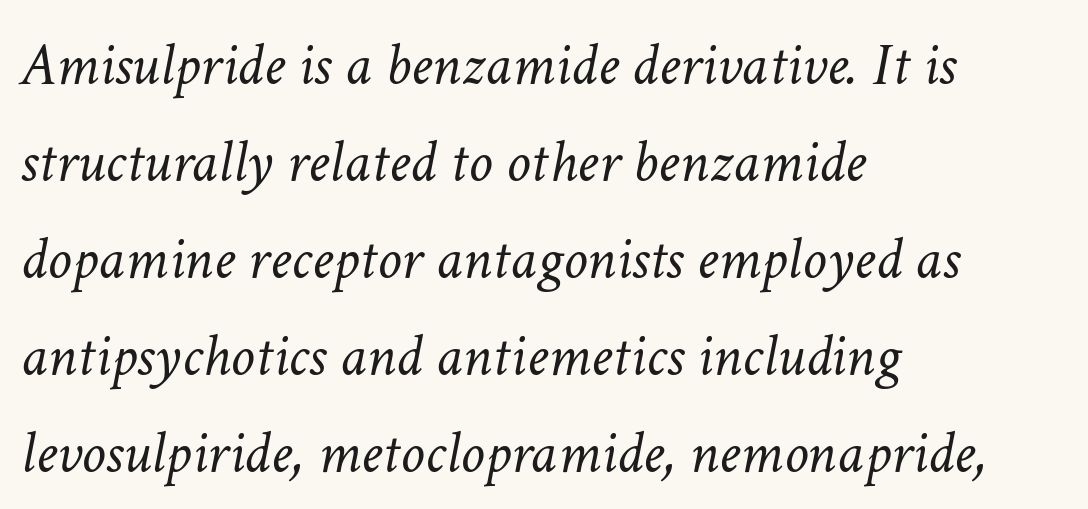
Q: Is the text bold? A: No.
Q: Is the text italic (slanted)? A: Yes, it leans right by about 11 degrees.
Q: Is the text underlined? A: No.
Q: How is the paragraph aligned? A: Left-aligned.
Q: Is the spacing between letters normal or unusually wide? A: Normal.
Q: Is the spacing between lines tight, normal or loose? A: Normal.
Q: Width (condensed, normal, or wide)? A: Normal.
Q: Stroke contrast? A: Low.
Q: x-height? A: Medium.
Q: Monospaced? A: No.
